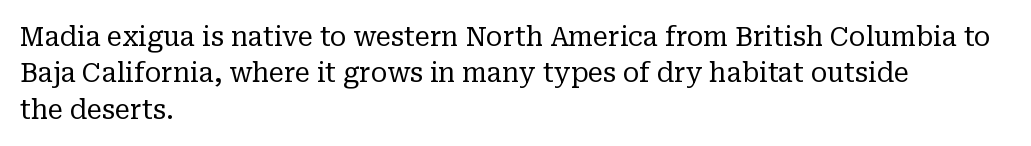
Q: Is the text bold? A: No.
Q: Is the text italic (slanted)? A: No, it is upright.
Q: Is the text underlined? A: No.
Q: How is the paragraph aligned? A: Left-aligned.
Q: Is the spacing between letters normal or unusually wide? A: Normal.
Q: Is the spacing between lines tight, normal or loose? A: Normal.
